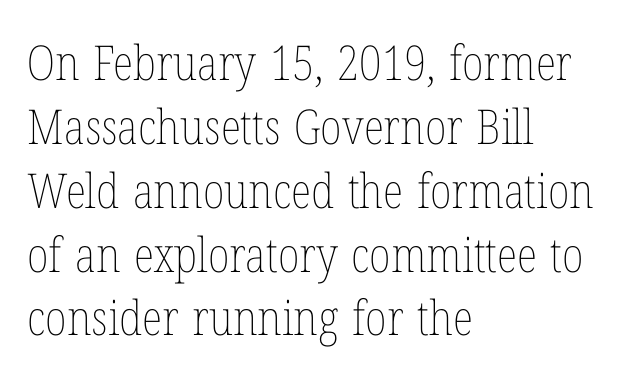
The image shows 48 px thin, condensed type, upright; set left-aligned, normal line spacing (1.33x), normal letter spacing, not underlined; low stroke contrast and a medium x-height.
